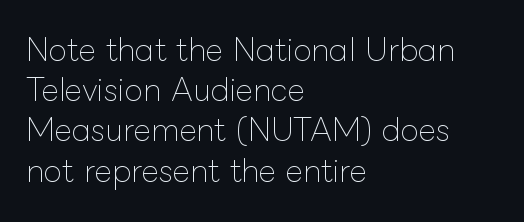
You could not count columns in this text — the font is proportionally spaced. Typeset ragged right — the left edge is the straight one. The weight would be labelled regular, book, light, or lighter still. Is there any slant? The stems are plumb. The line texture is even and compact thanks to regular tracking. The passage shown stacks its lines at a standard gap.
